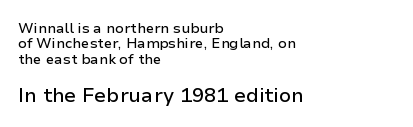
{"italic": "no", "underline": "no", "align": "left", "line_spacing": "tight", "line_spacing_ratio": 1.1, "letter_spacing": "normal", "letter_spacing_em": 0.0, "larger_block": "second", "size_ratio": 1.43, "glyph_px": 20}
